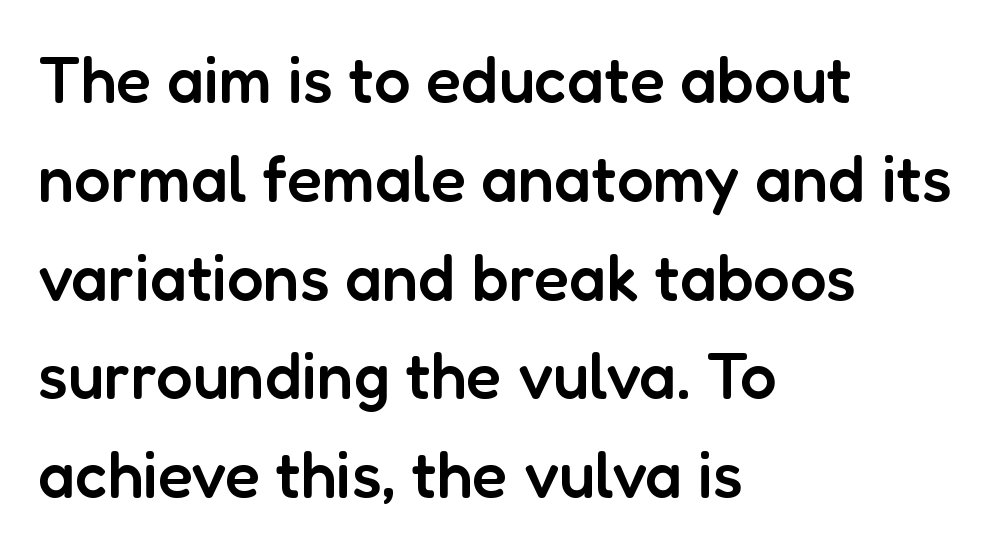
The paragraph shown leans on its left margin. Decoration check: the copy has no underline. Characters follow at the spacing the type designer built in. Think of a printed novel: that variable character pitch is what you see here.
